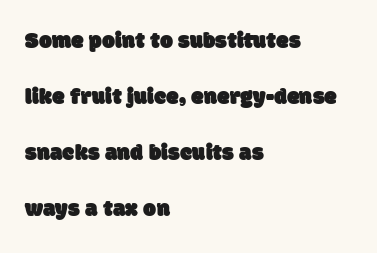
The image shows 23 px text type; set left-aligned, loose line spacing (2.43x), normal letter spacing, not underlined.
